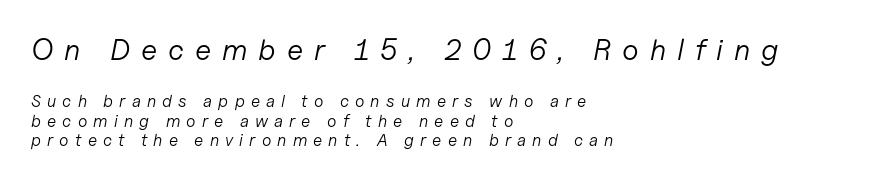
{"italic": "yes", "lean": "right", "slant_degrees": 11, "bold": "no", "weight": "light", "width": "normal", "stroke_contrast": "low", "x_height": "medium", "monospaced": "no", "underline": "no", "align": "left", "line_spacing_ratio": 1.16, "letter_spacing": "wide", "letter_spacing_em": 0.36, "larger_block": "first", "size_ratio": 1.76, "glyph_px": 30}
